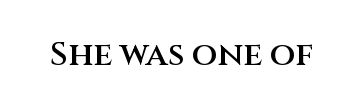
Each letter keeps its own natural width here, so spacing adapts to shape. You can tell from the bare stems that sans-serif type was used. These lines were composed using upright roman letters. What stands out about the letter spacing? Nothing — it is the standard amount. The characters look somewhat weighty, a semibold short of true bold. Beneath every word, the page is bare.
